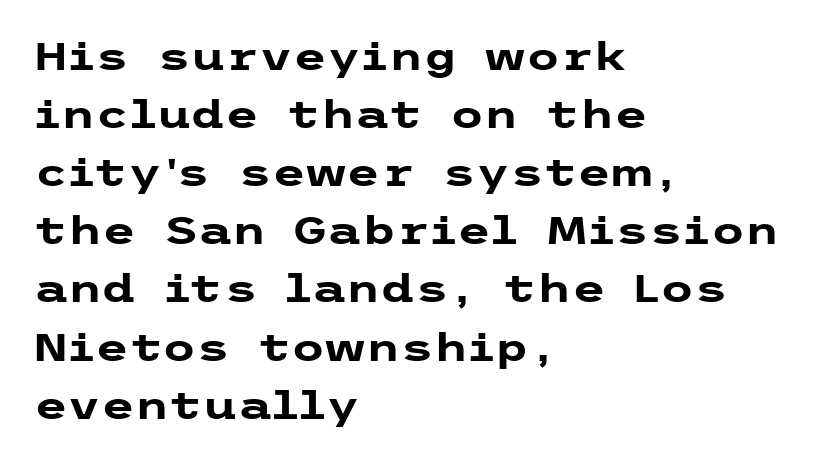
Q: Is the text bold? A: Yes.
Q: Is the text italic (slanted)? A: No, it is upright.
Q: Is the typeface a serif or a sans-serif typeface? A: Sans-serif.
Q: Is the text underlined? A: No.
Q: How is the paragraph aligned? A: Left-aligned.
Q: Is the spacing between letters normal or unusually wide? A: Normal.
Q: Is the spacing between lines tight, normal or loose? A: Normal.
Q: Width (condensed, normal, or wide)? A: Wide.
Q: Stroke contrast? A: Low.
Q: x-height? A: Medium.
